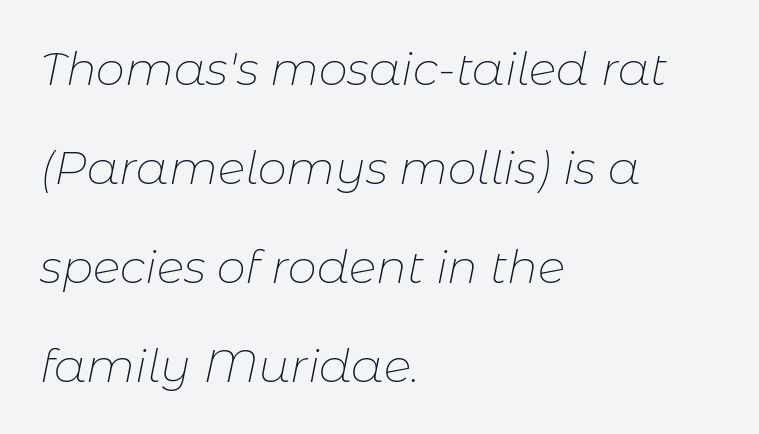
Q: Is the text bold? A: No.
Q: Is the text italic (slanted)? A: Yes, it leans right by about 11 degrees.
Q: Is the text underlined? A: No.
Q: How is the paragraph aligned? A: Left-aligned.
Q: Is the spacing between letters normal or unusually wide? A: Normal.
Q: Is the spacing between lines tight, normal or loose? A: Loose.
Q: Width (condensed, normal, or wide)? A: Normal.
Q: Stroke contrast? A: Low.
Q: x-height? A: Medium.
Q: Monospaced? A: No.
